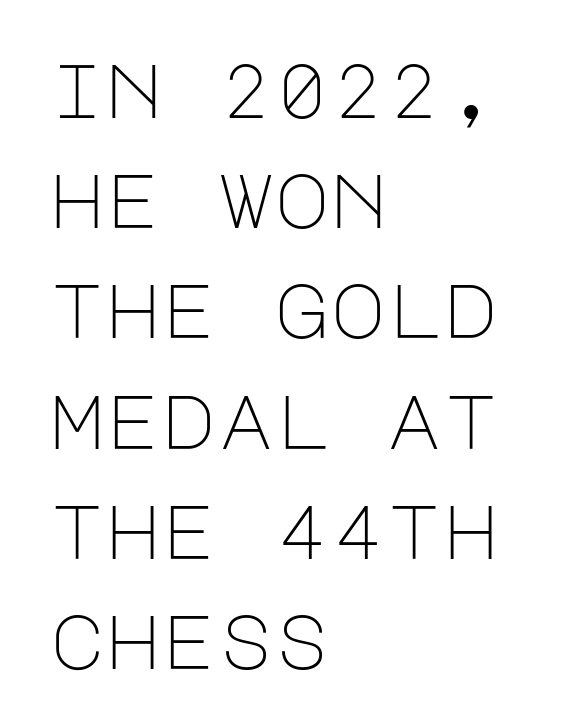
Q: Is the text bold? A: No.
Q: Is the text italic (slanted)? A: No, it is upright.
Q: Is the typeface a serif or a sans-serif typeface? A: Sans-serif.
Q: Is the text underlined? A: No.
Q: How is the paragraph aligned? A: Left-aligned.
Q: Is the spacing between letters normal or unusually wide? A: Normal.
Q: Is the spacing between lines tight, normal or loose? A: Normal.
Q: Width (condensed, normal, or wide)? A: Normal.
Q: Stroke contrast? A: Low.
Q: x-height? A: Large.
